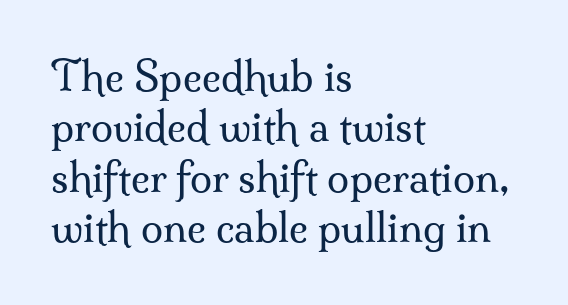
The image shows 40 px regular-weight serif type, upright; set left-aligned, normal line spacing (1.26x), normal letter spacing, not underlined; medium stroke contrast and a small x-height.
